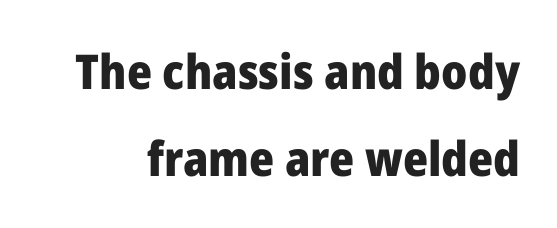
The face used here is proportionally spaced, like ordinary book or web type. Ordinary non-slanted type is in use. Lines of text with bare space underneath. Tracking here is standard; glyphs follow each other at the usual distance.
